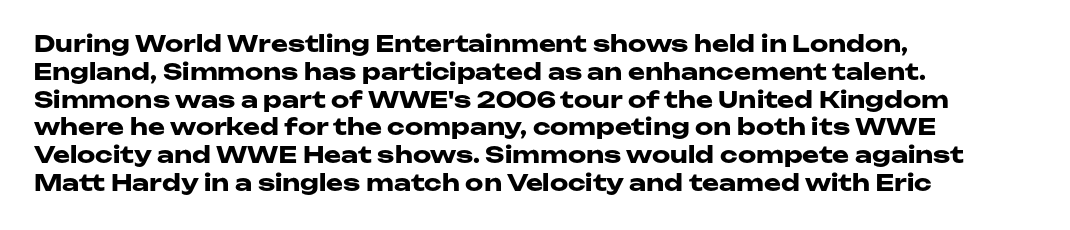
Q: Is the text bold? A: Yes.
Q: Is the text italic (slanted)? A: No, it is upright.
Q: Is the text underlined? A: No.
Q: How is the paragraph aligned? A: Left-aligned.
Q: Is the spacing between letters normal or unusually wide? A: Normal.
